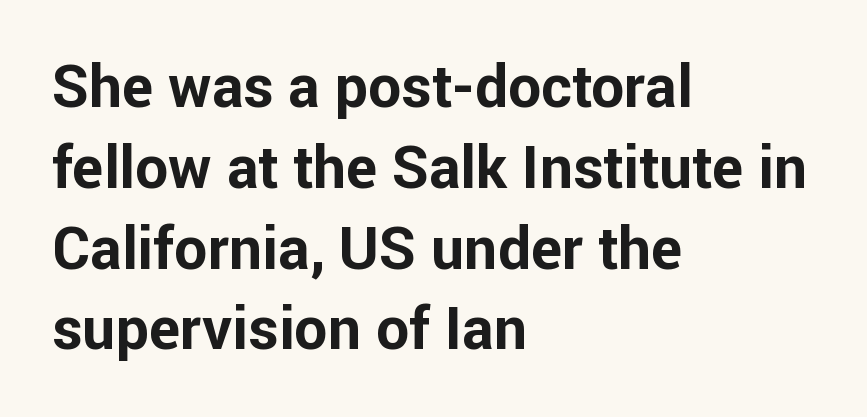
Q: Is the text bold? A: Yes.
Q: Is the text italic (slanted)? A: No, it is upright.
Q: Is the typeface a serif or a sans-serif typeface? A: Sans-serif.
Q: Is the text underlined? A: No.
Q: How is the paragraph aligned? A: Left-aligned.
Q: Is the spacing between letters normal or unusually wide? A: Normal.
Q: Is the spacing between lines tight, normal or loose? A: Normal.
Q: Width (condensed, normal, or wide)? A: Normal.
Q: Stroke contrast? A: Low.
Q: x-height? A: Medium.
Q: Monospaced? A: No.
